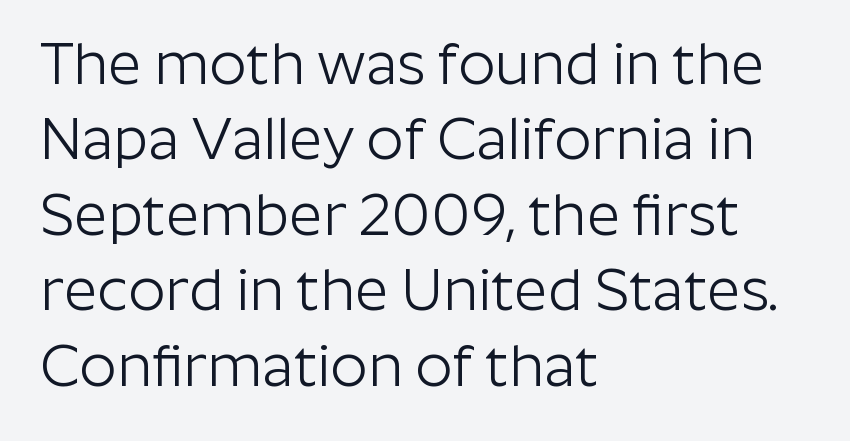
The image shows 58 px light sans-serif type, upright; set left-aligned, normal line spacing (1.3x), normal letter spacing, not underlined; low stroke contrast and a medium x-height.
